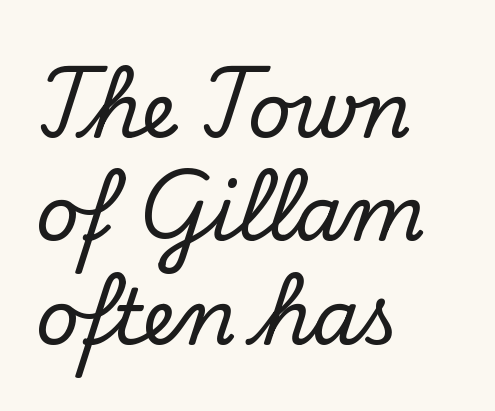
Q: Is the text italic (slanted)? A: Yes.
Q: Is the typeface a serif or a sans-serif typeface? A: Serif.
Q: Is the text underlined? A: No.
Q: How is the paragraph aligned? A: Left-aligned.
Q: Is the spacing between letters normal or unusually wide? A: Normal.
Q: Is the spacing between lines tight, normal or loose? A: Normal.
Q: Width (condensed, normal, or wide)? A: Normal.
Q: Stroke contrast? A: Low.
Q: x-height? A: Small.
Q: Monospaced? A: No.
